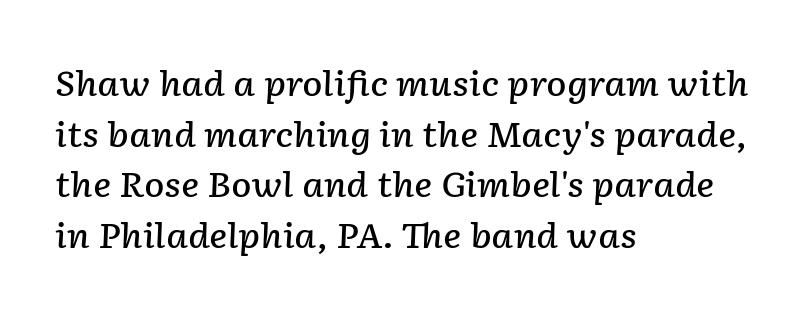
{"italic": "yes", "lean": "right", "slant_degrees": 2, "bold": "semi", "weight": "semibold", "width": "normal", "stroke_contrast": "low", "x_height": "medium", "monospaced": "no", "underline": "no", "align": "left", "line_spacing": "normal", "line_spacing_ratio": 1.49, "letter_spacing": "normal", "letter_spacing_em": 0.0, "glyph_px": 34}
